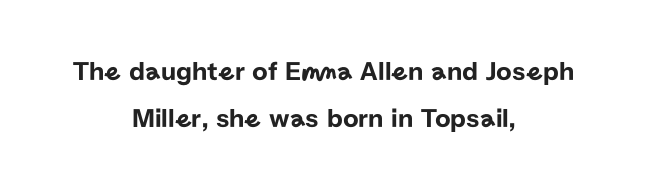
The image shows 27 px text type, upright; set centered, line spacing 1.74x, normal letter spacing, not underlined.
